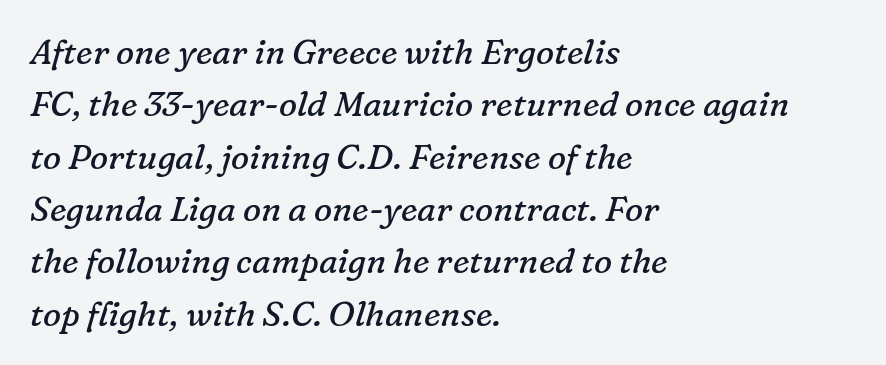
{"serif": "yes", "italic": "yes", "lean": "right", "slant_degrees": 16, "bold": "no", "weight": "regular", "width": "normal", "stroke_contrast": "low", "x_height": "medium", "monospaced": "no", "underline": "no", "align": "left", "line_spacing": "normal", "line_spacing_ratio": 1.54, "letter_spacing": "normal", "letter_spacing_em": 0.0, "glyph_px": 34}
